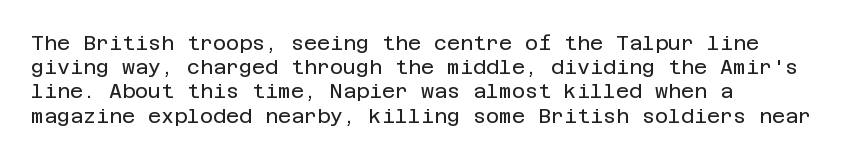
{"italic": "no", "bold": "no", "underline": "no", "align": "left", "line_spacing_ratio": 1.21, "letter_spacing": "normal", "letter_spacing_em": 0.0, "glyph_px": 20}
